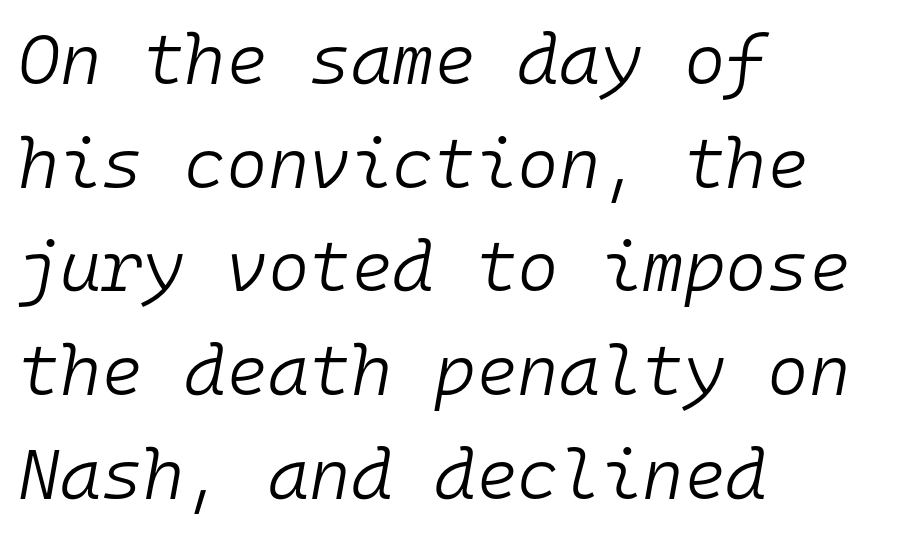
Inter-character spacing is left at the font's built-in metrics. Every character here occupies the same horizontal width, giving the sample a typewriter-like rhythm. The text carries the slant typical of an italic or oblique font. This reads as an unemphasized weight, regular at the heaviest. This rendering features lettering with no underline.
